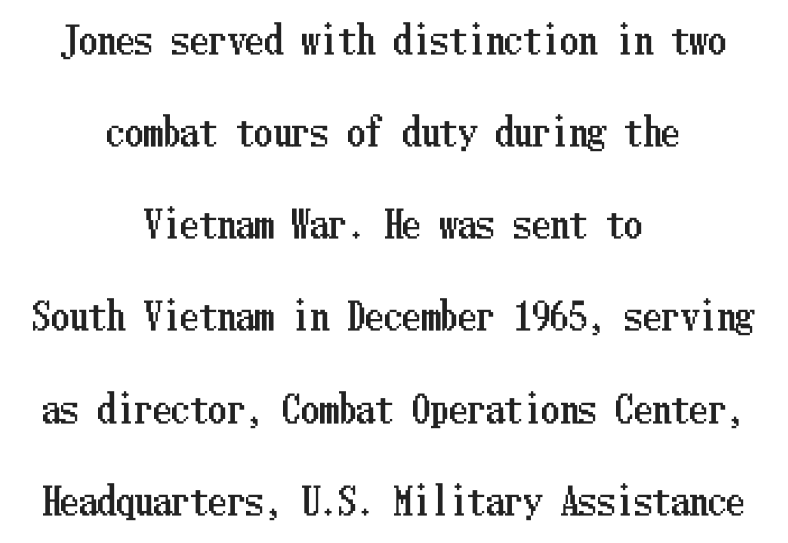
{"italic": "no", "width": "condensed", "stroke_contrast": "low", "x_height": "medium", "underline": "no", "align": "center", "line_spacing": "loose", "line_spacing_ratio": 2.49, "letter_spacing": "normal", "letter_spacing_em": 0.0, "glyph_px": 37}
